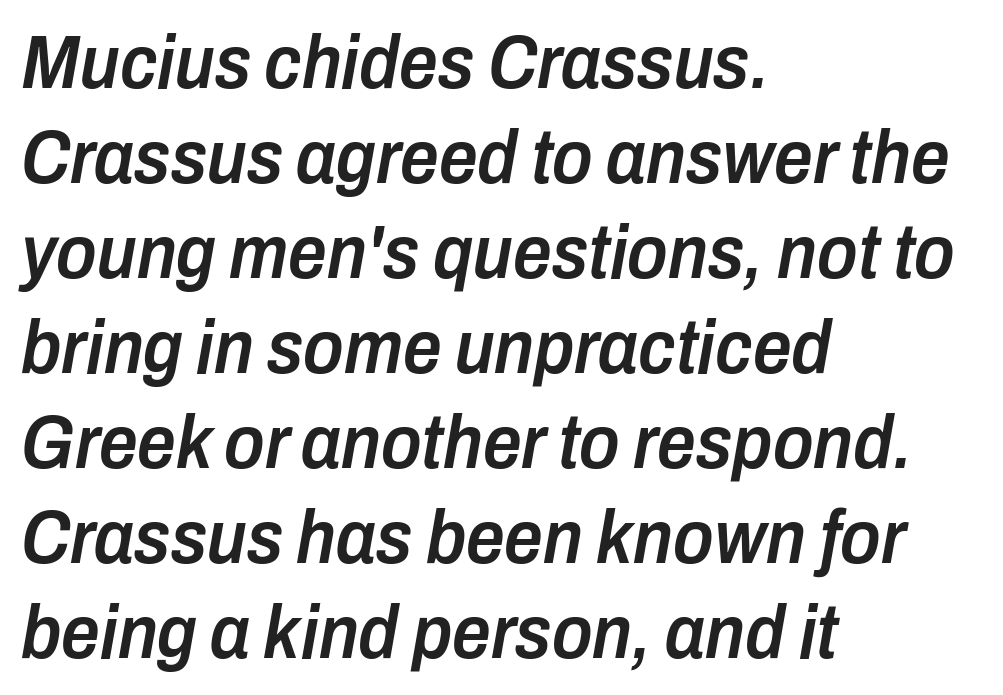
Looking at the ascenders, they clearly lean. The designer left line spacing at the default. Every row of glyphs begins at an identical x-position on the left. These lines keep a tight, regular rhythm from letter to letter.
